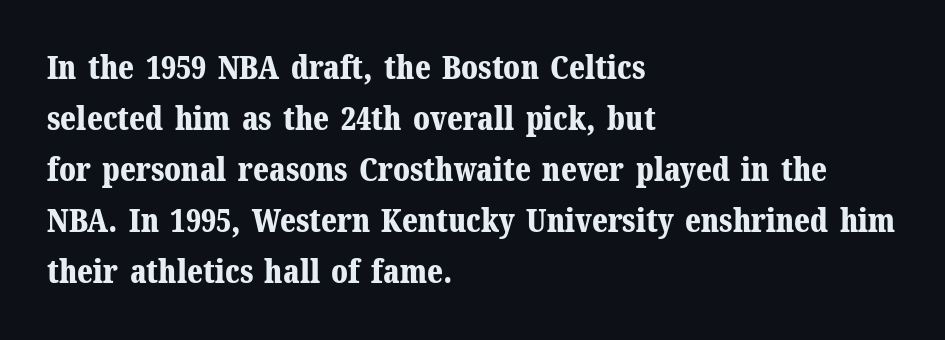
These lines stack with their left ends in a neat column. Descender tails drop into unmarked territory. Honestly, the row spacing looks completely unremarkable. The type is set solid horizontally, with unmodified tracking. How heavy is the stroke? Heavy — this is a bold. Ascenders rise straight up at ninety degrees.
